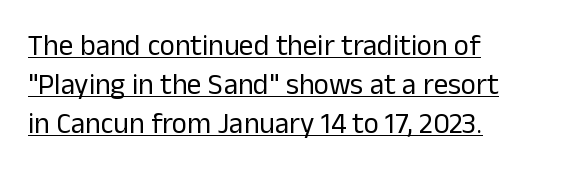
The image shows 29 px regular-weight sans-serif type, upright; set left-aligned, normal line spacing (1.35x), normal letter spacing, underlined; low stroke contrast and a medium x-height.
